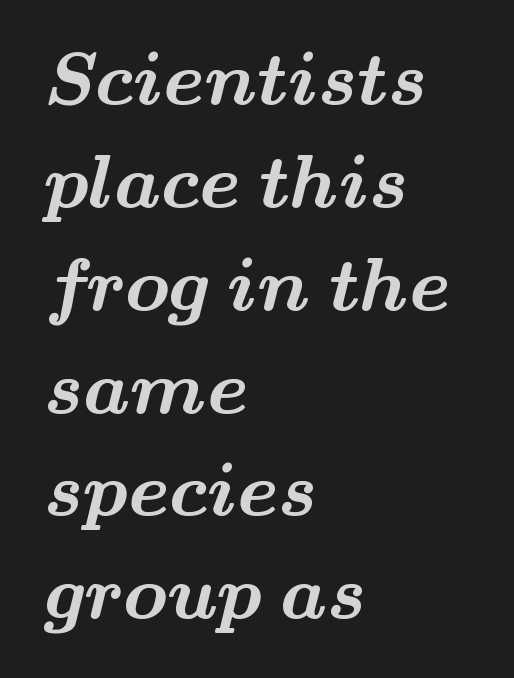
{"serif": "yes", "bold": "yes", "weight": "bold", "width": "wide", "stroke_contrast": "medium", "x_height": "small", "monospaced": "no", "underline": "no", "align": "left", "line_spacing": "normal", "line_spacing_ratio": 1.39, "letter_spacing": "normal", "letter_spacing_em": 0.0, "glyph_px": 74}
